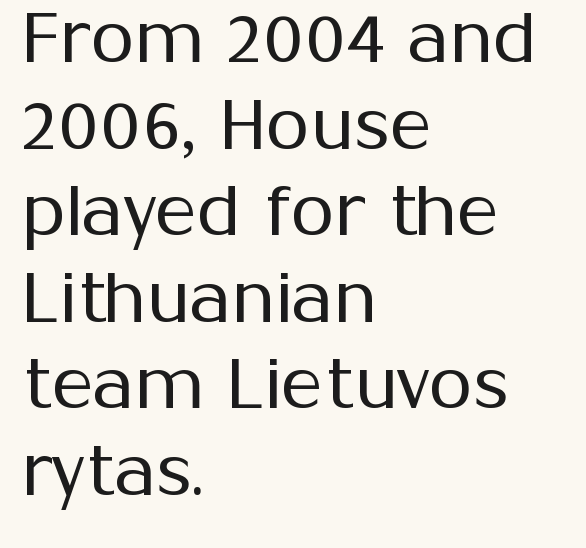
Weight: in the light-to-regular range. Visually the block forms a straight wall on the left and a jagged coastline on the right. Upright lettering throughout. Observe the ordinary spacing: letters are neighbours, not strangers.
